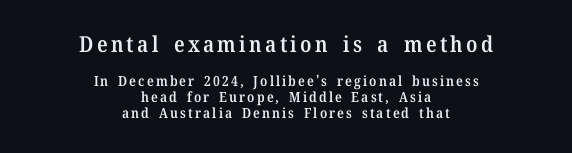
{"italic": "no", "bold": "semi", "underline": "no", "align": "center", "line_spacing": "tight", "line_spacing_ratio": 1.12, "larger_block": "first", "size_ratio": 1.57, "glyph_px": 22}
